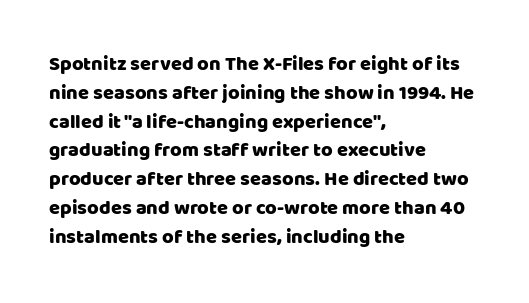
Q: Is the text italic (slanted)? A: No, it is upright.
Q: Is the text underlined? A: No.
Q: How is the paragraph aligned? A: Left-aligned.
Q: Is the spacing between letters normal or unusually wide? A: Normal.
Q: Is the spacing between lines tight, normal or loose? A: Normal.
